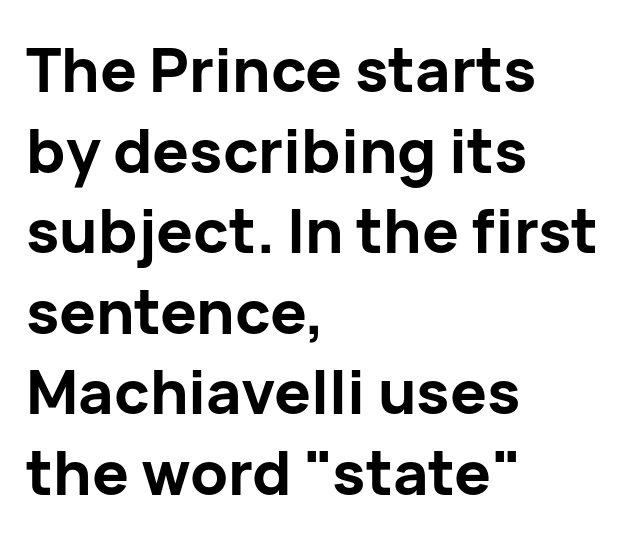
Quick note: underline off. On the weight axis this lands at bold, roughly 700. Students, note that the glyphs here touch the page at normal intervals. Casual observation: everything's shoved over to the left. Baseline-to-baseline distance is the conventional proportion of letter height. You can tell from the bare stems that sans-serif type was used.
